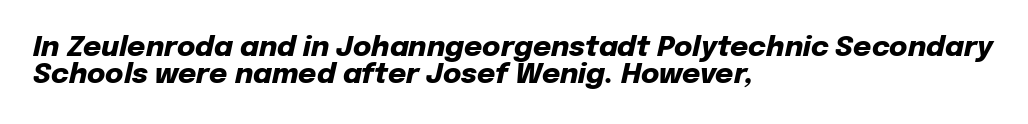
Q: Is the text bold? A: Yes.
Q: Is the text italic (slanted)? A: Yes, it leans right by about 12 degrees.
Q: Is the text underlined? A: No.
Q: How is the paragraph aligned? A: Left-aligned.
Q: Is the spacing between letters normal or unusually wide? A: Normal.
Q: Is the spacing between lines tight, normal or loose? A: Tight.
Q: Width (condensed, normal, or wide)? A: Normal.
Q: Stroke contrast? A: Low.
Q: x-height? A: Medium.
Q: Monospaced? A: No.
